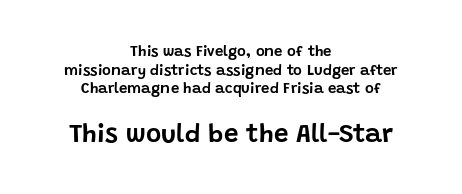
{"italic": "no", "underline": "no", "align": "center", "line_spacing_ratio": 1.24, "letter_spacing": "normal", "letter_spacing_em": 0.0, "larger_block": "second", "size_ratio": 1.73, "glyph_px": 26}
